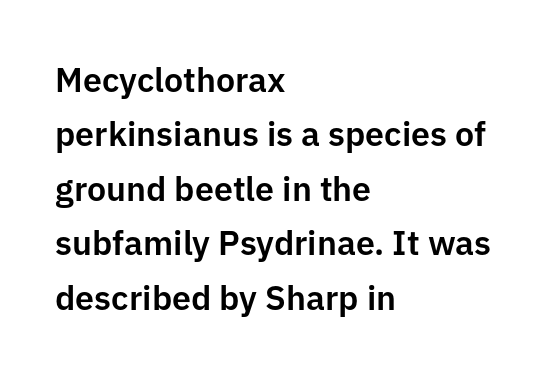
Q: Is the text italic (slanted)? A: No, it is upright.
Q: Is the typeface a serif or a sans-serif typeface? A: Sans-serif.
Q: Is the text underlined? A: No.
Q: How is the paragraph aligned? A: Left-aligned.
Q: Is the spacing between letters normal or unusually wide? A: Normal.
Q: Is the spacing between lines tight, normal or loose? A: Normal.
Q: Width (condensed, normal, or wide)? A: Normal.
Q: Stroke contrast? A: Low.
Q: x-height? A: Medium.
Q: Monospaced? A: No.
